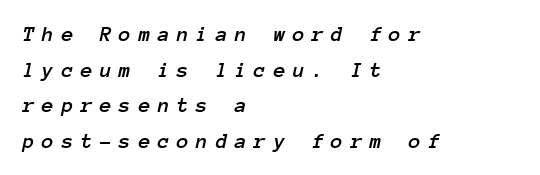
Q: Is the text italic (slanted)? A: Yes, it leans right by about 12 degrees.
Q: Is the text underlined? A: No.
Q: How is the paragraph aligned? A: Left-aligned.
Q: Is the spacing between letters normal or unusually wide? A: Unusually wide.
Q: Is the spacing between lines tight, normal or loose? A: Normal.
